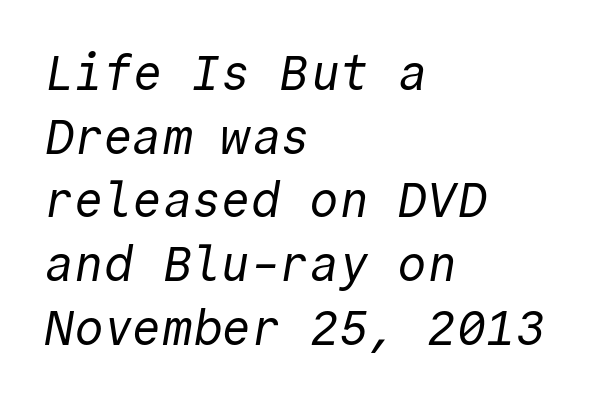
The face used here is monospaced, like something from a code editor. The line texture is even and compact thanks to regular tracking. Beneath every word, the page is bare. Note: no serifs on the glyphs.
